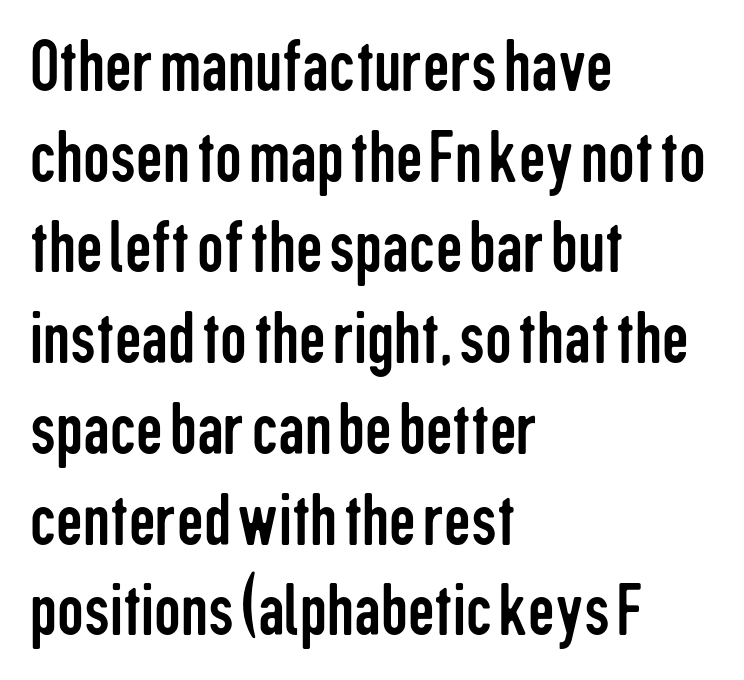
{"serif": "no", "italic": "no", "bold": "no", "weight": "regular", "width": "condensed", "stroke_contrast": "low", "x_height": "medium", "monospaced": "no", "underline": "no", "align": "left", "line_spacing_ratio": 1.21, "letter_spacing": "normal", "letter_spacing_em": 0.0, "glyph_px": 75}
